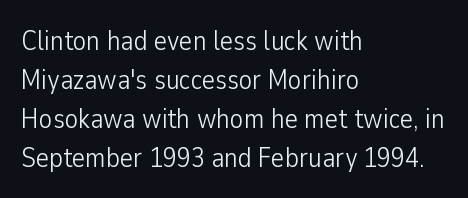
The image shows 28 px light, condensed sans-serif type, upright; set left-aligned, normal line spacing (1.39x), normal letter spacing, not underlined; low stroke contrast and a medium x-height.
